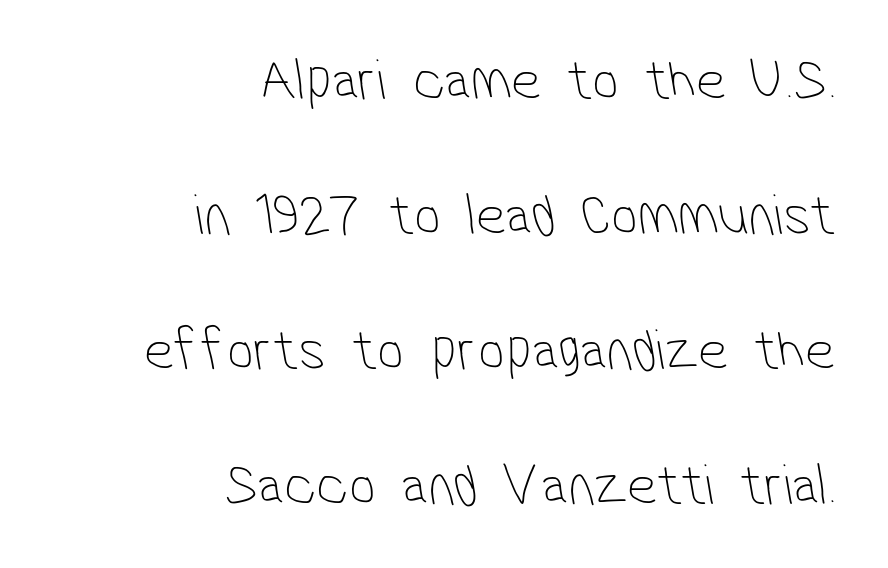
Q: Is the text bold? A: No.
Q: Is the typeface a serif or a sans-serif typeface? A: Sans-serif.
Q: Is the text underlined? A: No.
Q: How is the paragraph aligned? A: Right-aligned.
Q: Is the spacing between letters normal or unusually wide? A: Normal.
Q: Is the spacing between lines tight, normal or loose? A: Loose.
Q: Width (condensed, normal, or wide)? A: Condensed.
Q: Stroke contrast? A: Low.
Q: x-height? A: Medium.
Q: Monospaced? A: No.
